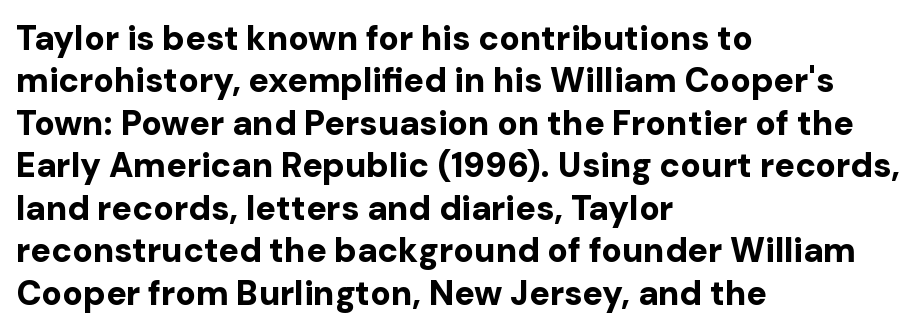
The image shows 34 px bold sans-serif type, upright; set left-aligned, normal line spacing (1.25x), normal letter spacing, not underlined; low stroke contrast and a medium x-height.
